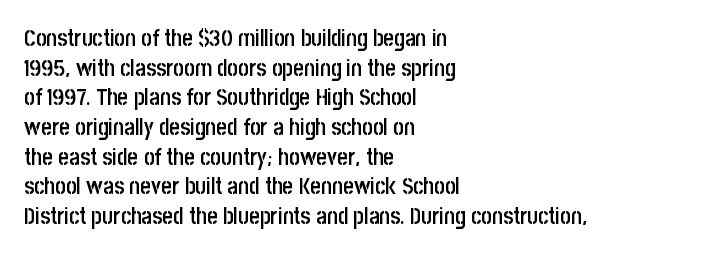
{"italic": "no", "bold": "semi", "underline": "no", "align": "left", "line_spacing": "normal", "line_spacing_ratio": 1.29, "letter_spacing": "normal", "letter_spacing_em": 0.0, "glyph_px": 23}
